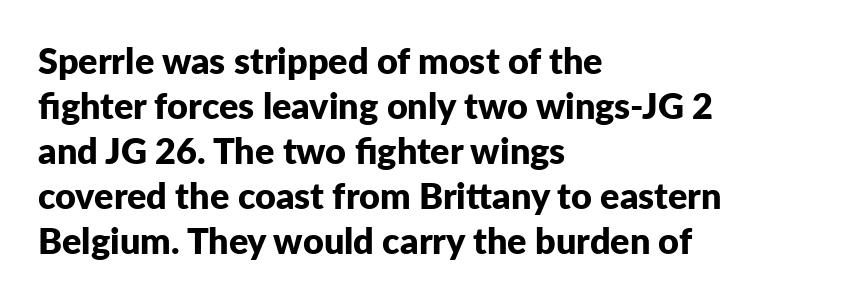
Q: Is the text bold? A: Yes.
Q: Is the text italic (slanted)? A: No, it is upright.
Q: Is the typeface a serif or a sans-serif typeface? A: Sans-serif.
Q: Is the text underlined? A: No.
Q: How is the paragraph aligned? A: Left-aligned.
Q: Is the spacing between letters normal or unusually wide? A: Normal.
Q: Is the spacing between lines tight, normal or loose? A: Normal.
Q: Width (condensed, normal, or wide)? A: Normal.
Q: Stroke contrast? A: Low.
Q: x-height? A: Medium.
Q: Monospaced? A: No.
